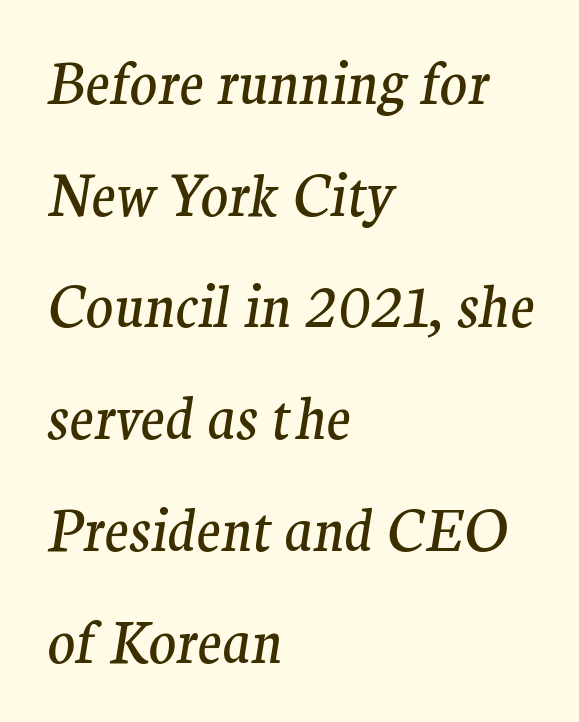
Do the characters align in a grid? No, the font is proportional. Underline: absent. The letters carry serifs — small finishing strokes at the ends of their stems. Bold? No — there's no thickening of the strokes. The lines in this sample share a left origin and differ only in where they stop.
